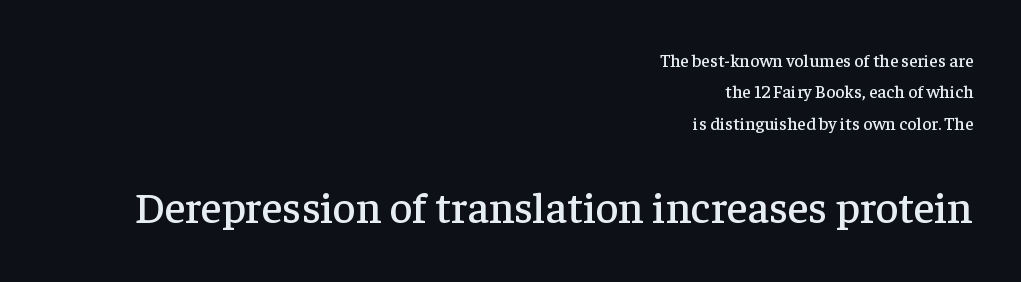
{"serif": "yes", "italic": "no", "width": "normal", "stroke_contrast": "low", "x_height": "medium", "monospaced": "no", "underline": "no", "align": "right", "line_spacing_ratio": 1.74, "letter_spacing": "normal", "letter_spacing_em": 0.0, "larger_block": "second", "size_ratio": 2.44, "glyph_px": 44}
